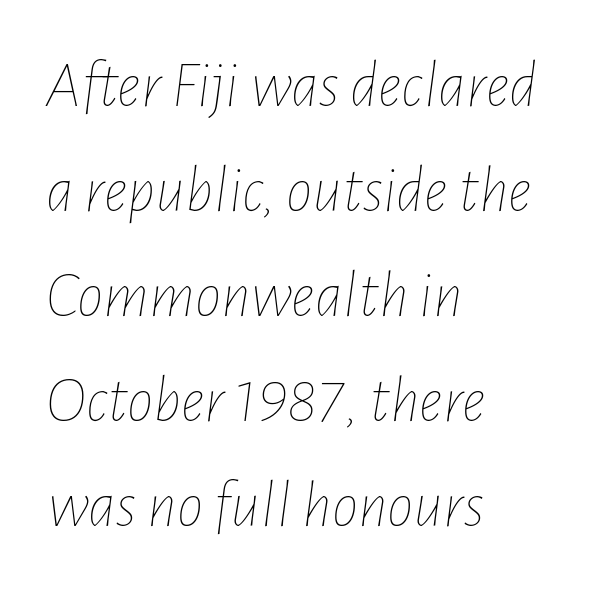
These lines stack with their left ends in a neat column. Compared with typical paragraphs, the rows here are spaced about the same. Each word holds together tightly as a unit, with standard inter-letter gaps. Note the varied advance widths — an 'i' is clearly narrower than an 'm'. On a weight scale, this lands at 450 or below.
